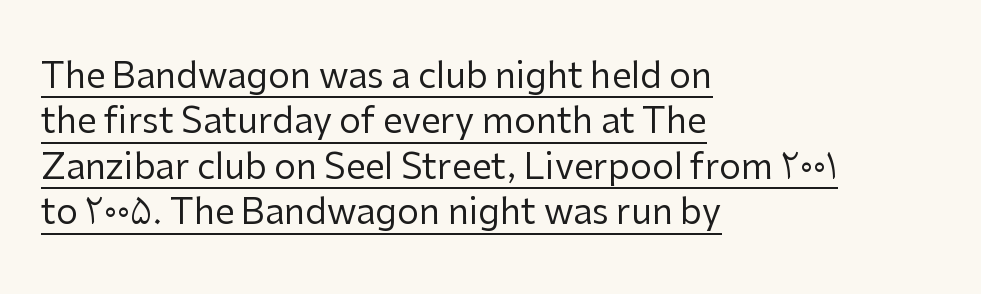
The image shows 35 px regular-weight sans-serif type, upright; set left-aligned, normal line spacing (1.3x), normal letter spacing, underlined; low stroke contrast and a medium x-height.
